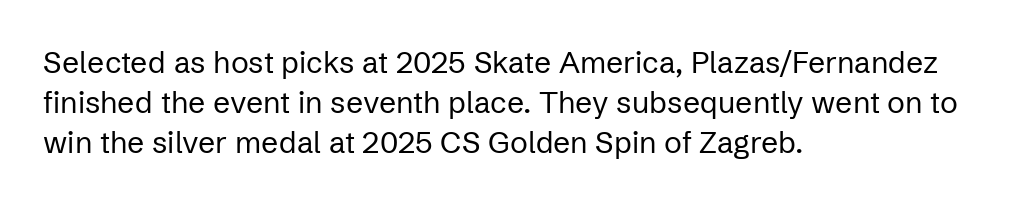
Q: Is the text bold? A: No.
Q: Is the text italic (slanted)? A: No, it is upright.
Q: Is the typeface a serif or a sans-serif typeface? A: Sans-serif.
Q: Is the text underlined? A: No.
Q: How is the paragraph aligned? A: Left-aligned.
Q: Is the spacing between letters normal or unusually wide? A: Normal.
Q: Is the spacing between lines tight, normal or loose? A: Normal.
Q: Width (condensed, normal, or wide)? A: Normal.
Q: Stroke contrast? A: Low.
Q: x-height? A: Medium.
Q: Monospaced? A: No.
